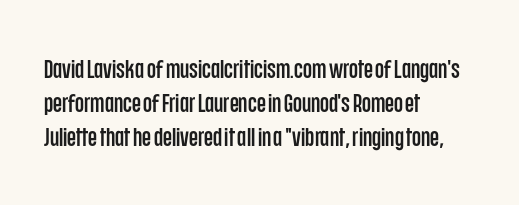
The ragged edge is on the right, which tells us the setting is flush left. How would I describe the line gaps? Plain and ordinary. This is the regular roman posture of the typeface. Only glyphs here, with clear space below each row.
